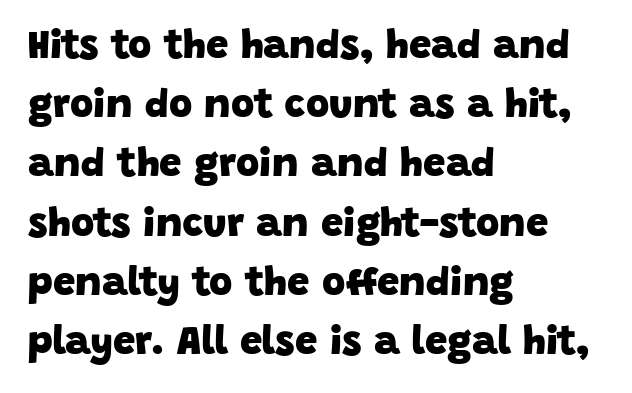
Q: Is the text bold? A: Yes.
Q: Is the typeface a serif or a sans-serif typeface? A: Sans-serif.
Q: Is the text underlined? A: No.
Q: How is the paragraph aligned? A: Left-aligned.
Q: Is the spacing between letters normal or unusually wide? A: Normal.
Q: Is the spacing between lines tight, normal or loose? A: Normal.
Q: Width (condensed, normal, or wide)? A: Normal.
Q: Stroke contrast? A: Low.
Q: x-height? A: Large.
Q: Monospaced? A: No.
